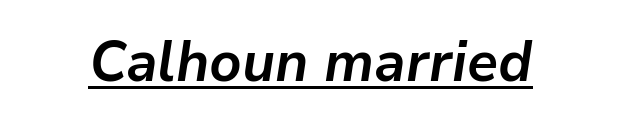
Compared with an ordinary text face, these strokes are far heavier — a full bold. The tracking reads as untouched default to a designer's eye. Character widths vary here, with narrow letters taking less room than wide ones. In designer terms, the underline attribute is active on this setting. Would a proofreader flag this as italicized? Yes.
